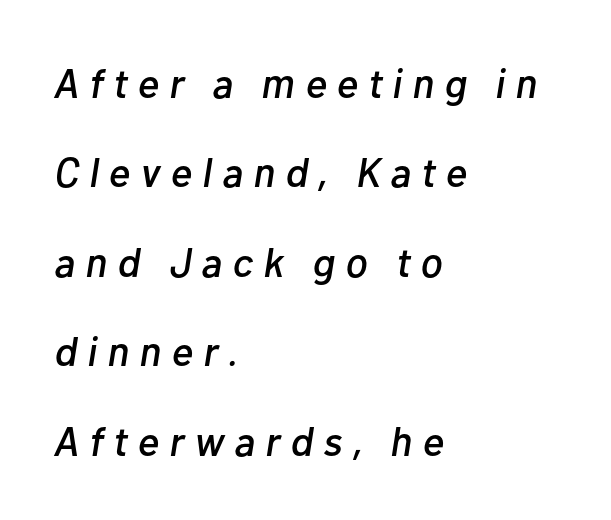
Q: Is the text italic (slanted)? A: Yes, it leans right by about 10 degrees.
Q: Is the text underlined? A: No.
Q: How is the paragraph aligned? A: Left-aligned.
Q: Is the spacing between letters normal or unusually wide? A: Unusually wide.
Q: Is the spacing between lines tight, normal or loose? A: Loose.
Q: Width (condensed, normal, or wide)? A: Normal.
Q: Stroke contrast? A: Low.
Q: x-height? A: Medium.
Q: Monospaced? A: No.
